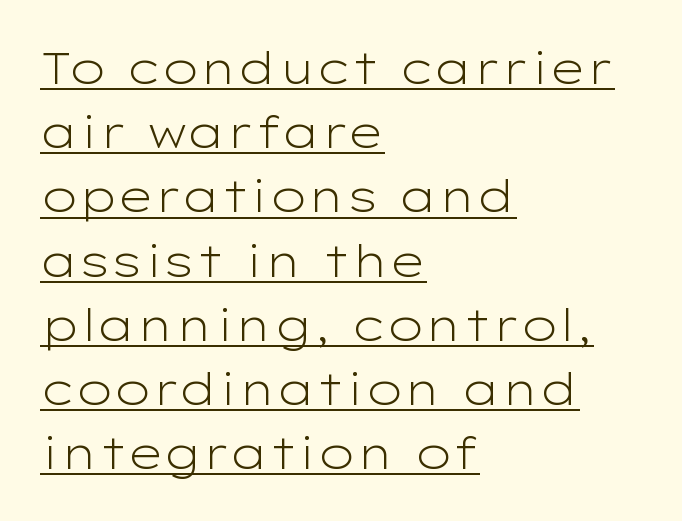
The rag falls on the right side of this text block. Think of a printed novel: that variable character pitch is what you see here. This is roman type, the default non-slanted kind. Classification — sans serif. Heft: none added — not bold.
